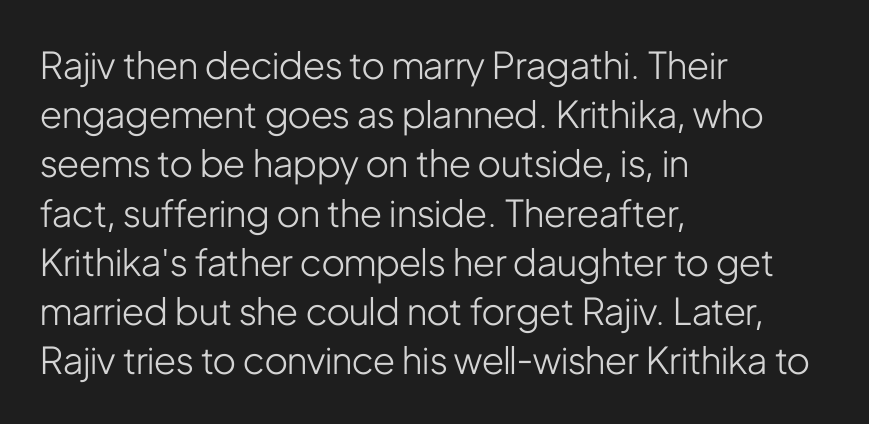
Q: Is the text bold? A: No.
Q: Is the text italic (slanted)? A: No, it is upright.
Q: Is the typeface a serif or a sans-serif typeface? A: Sans-serif.
Q: Is the text underlined? A: No.
Q: How is the paragraph aligned? A: Left-aligned.
Q: Is the spacing between letters normal or unusually wide? A: Normal.
Q: Is the spacing between lines tight, normal or loose? A: Normal.
Q: Width (condensed, normal, or wide)? A: Condensed.
Q: Stroke contrast? A: Low.
Q: x-height? A: Medium.
Q: Monospaced? A: No.
